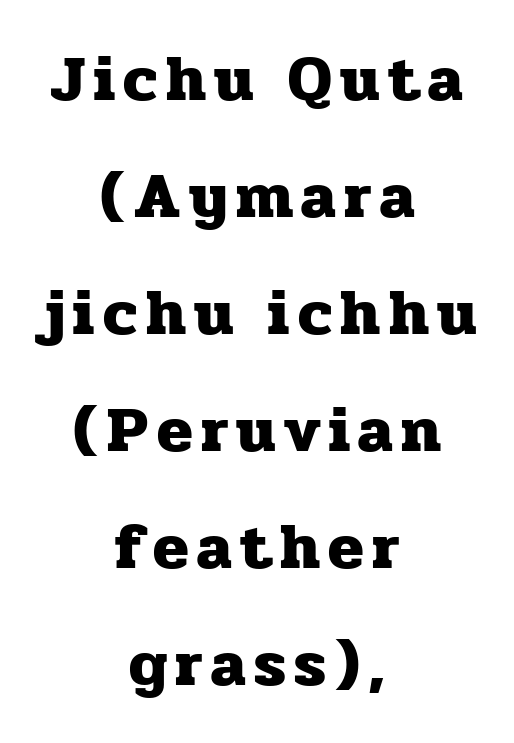
{"serif": "yes", "italic": "no", "bold": "yes", "weight": "heavy", "width": "normal", "stroke_contrast": "low", "x_height": "medium", "monospaced": "no", "underline": "no", "align": "center", "line_spacing_ratio": 1.8, "glyph_px": 65}
